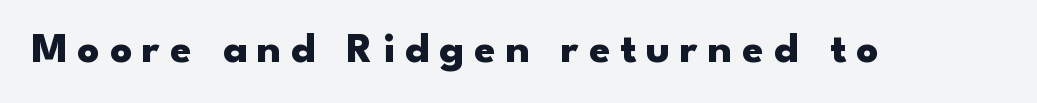
The image shows 43 px heavy, wide sans-serif type, upright; set unusually wide letter spacing (+0.23 em), not underlined; low stroke contrast and a small x-height.
